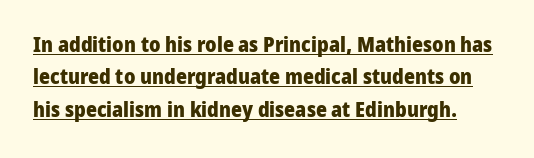
Q: Is the text bold? A: Yes.
Q: Is the text italic (slanted)? A: No, it is upright.
Q: Is the text underlined? A: Yes.
Q: Is the spacing between letters normal or unusually wide? A: Normal.
Q: Is the spacing between lines tight, normal or loose? A: Normal.
